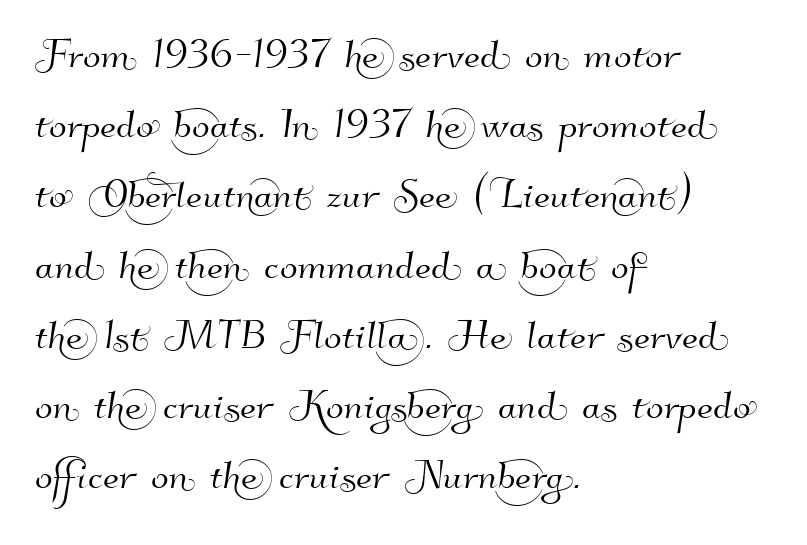
The image shows 52 px sans-serif type; set left-aligned, normal line spacing (1.35x), normal letter spacing, not underlined; high stroke contrast and a small x-height.
